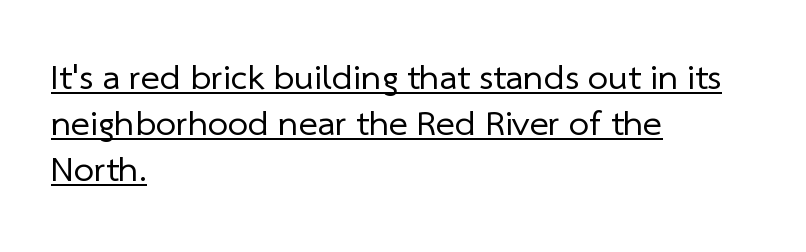
Caption: lettering with a line underneath. A typesetter would call this zero additional tracking. Proportional: the letters do not fall into vertical columns. A typesetter would label this face a sans.
